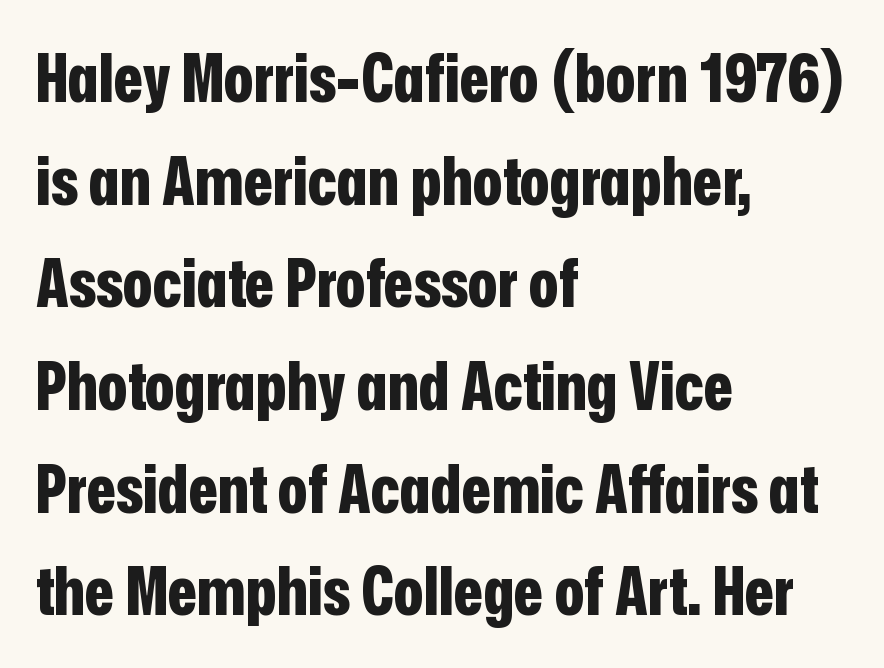
Q: Is the text bold? A: Yes.
Q: Is the text italic (slanted)? A: No, it is upright.
Q: Is the typeface a serif or a sans-serif typeface? A: Sans-serif.
Q: Is the text underlined? A: No.
Q: How is the paragraph aligned? A: Left-aligned.
Q: Is the spacing between letters normal or unusually wide? A: Normal.
Q: Is the spacing between lines tight, normal or loose? A: Normal.
Q: Width (condensed, normal, or wide)? A: Condensed.
Q: Stroke contrast? A: Low.
Q: x-height? A: Medium.
Q: Monospaced? A: No.
